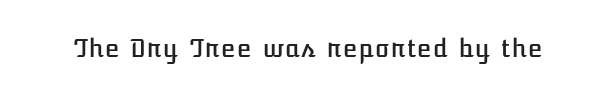
Q: Is the text italic (slanted)? A: No, it is upright.
Q: Is the text underlined? A: No.
Q: Is the spacing between letters normal or unusually wide? A: Normal.
